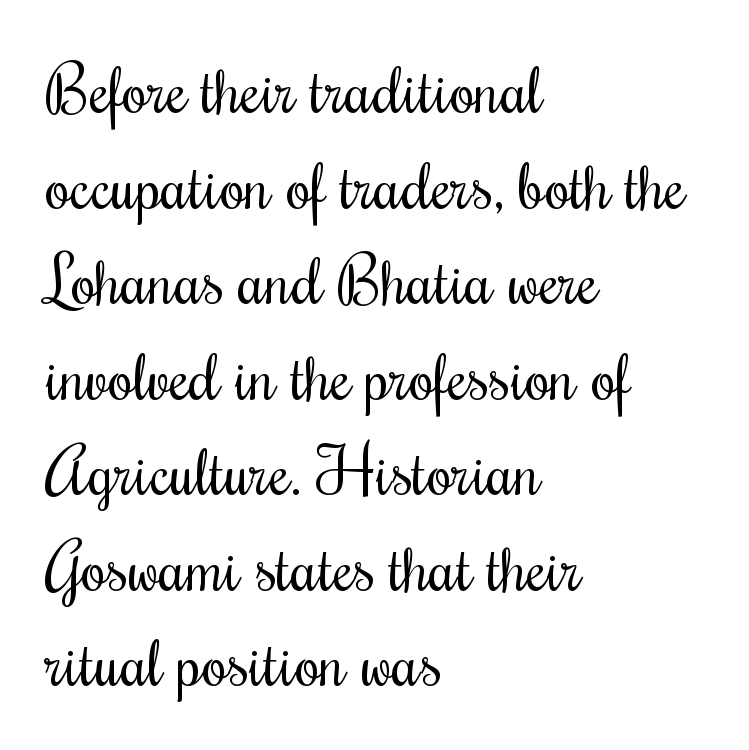
The image shows 65 px regular-weight, condensed serif type; set left-aligned, normal line spacing (1.47x), normal letter spacing, not underlined; medium stroke contrast and a small x-height.
